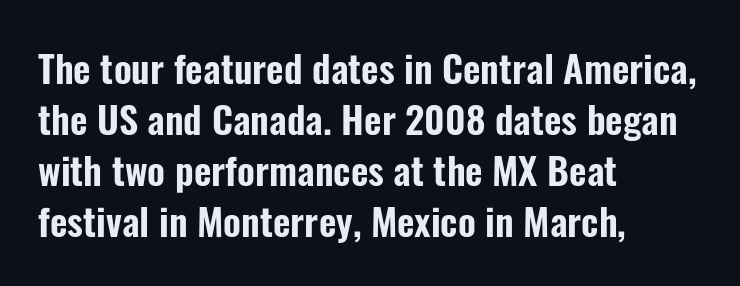
{"serif": "no", "italic": "no", "width": "condensed", "stroke_contrast": "low", "x_height": "medium", "monospaced": "no", "underline": "no", "align": "left", "line_spacing": "normal", "line_spacing_ratio": 1.34, "letter_spacing": "normal", "letter_spacing_em": 0.0, "glyph_px": 38}
